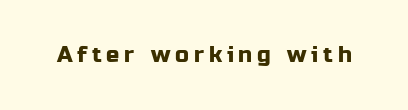
The image shows 22 px text type, upright; set unusually wide letter spacing (+0.22 em), not underlined.
